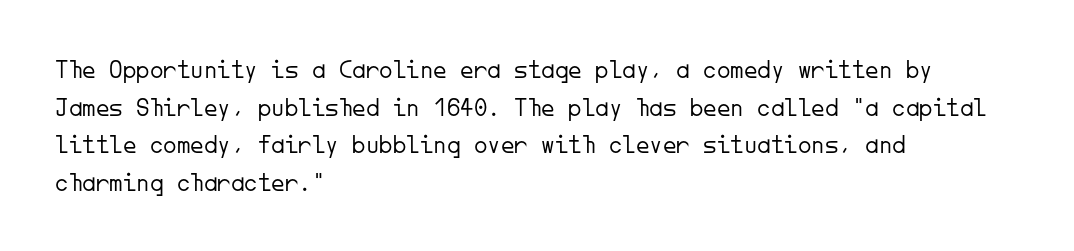
Notice how the stems are strictly vertical — no italics here. A bare baseline throughout the passage. Inter-character spacing is left at the font's built-in metrics. Vertical spacing — default. The ragged edge is on the right, which tells us the setting is flush left. The font sits on the lighter half of the weight spectrum, regular included.
